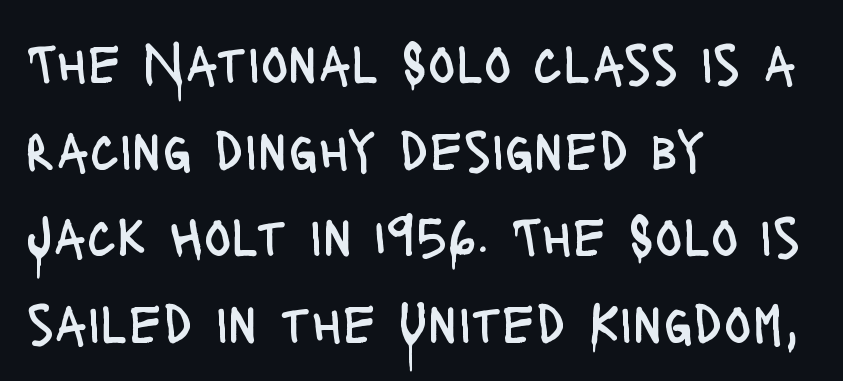
Q: Is the text bold? A: No.
Q: Is the text italic (slanted)? A: No, it is upright.
Q: Is the typeface a serif or a sans-serif typeface? A: Sans-serif.
Q: Is the text underlined? A: No.
Q: How is the paragraph aligned? A: Left-aligned.
Q: Is the spacing between letters normal or unusually wide? A: Normal.
Q: Is the spacing between lines tight, normal or loose? A: Normal.
Q: Width (condensed, normal, or wide)? A: Condensed.
Q: Stroke contrast? A: Low.
Q: x-height? A: Large.
Q: Monospaced? A: No.
